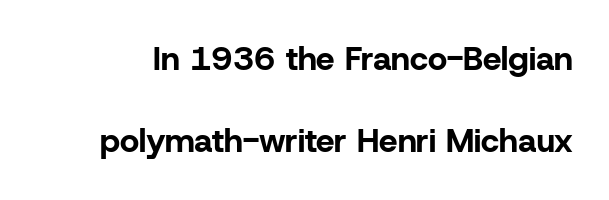
Q: Is the text bold? A: Yes.
Q: Is the text italic (slanted)? A: No, it is upright.
Q: Is the typeface a serif or a sans-serif typeface? A: Sans-serif.
Q: Is the text underlined? A: No.
Q: Is the spacing between letters normal or unusually wide? A: Normal.
Q: Is the spacing between lines tight, normal or loose? A: Loose.
Q: Width (condensed, normal, or wide)? A: Normal.
Q: Stroke contrast? A: Low.
Q: x-height? A: Medium.
Q: Monospaced? A: No.
